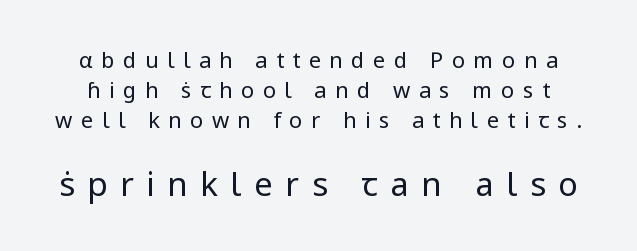
{"serif": "no", "italic": "no", "bold": "no", "weight": "regular", "width": "normal", "stroke_contrast": "low", "x_height": "medium", "monospaced": "no", "underline": "no", "line_spacing": "normal", "line_spacing_ratio": 1.36, "letter_spacing": "wide", "letter_spacing_em": 0.38, "larger_block": "second", "size_ratio": 1.5, "glyph_px": 33}
